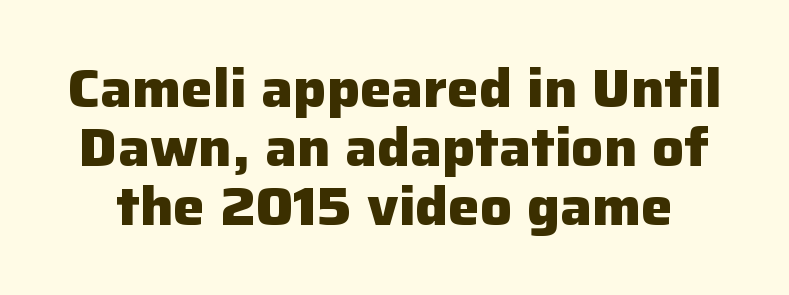
{"serif": "no", "italic": "no", "bold": "yes", "weight": "heavy", "width": "normal", "stroke_contrast": "low", "x_height": "medium", "monospaced": "no", "underline": "no", "line_spacing": "tight", "line_spacing_ratio": 1.11, "letter_spacing": "normal", "letter_spacing_em": 0.0, "glyph_px": 53}
